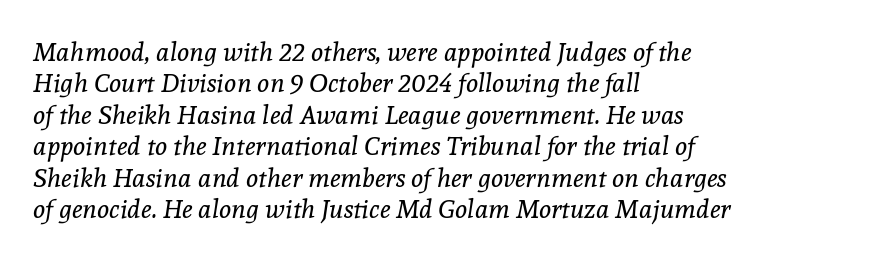
{"italic": "yes", "lean": "right", "slant_degrees": 8, "bold": "no", "underline": "no", "align": "left", "line_spacing_ratio": 1.21, "letter_spacing": "normal", "letter_spacing_em": 0.0, "glyph_px": 26}
